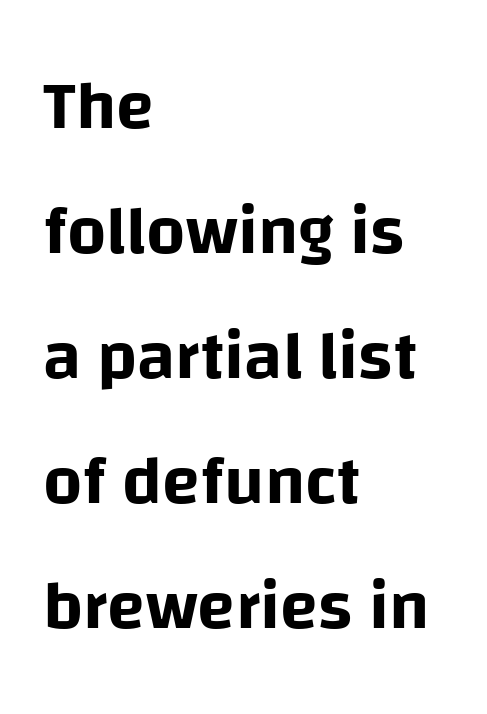
Q: Is the text italic (slanted)? A: No, it is upright.
Q: Is the typeface a serif or a sans-serif typeface? A: Sans-serif.
Q: Is the text underlined? A: No.
Q: How is the paragraph aligned? A: Left-aligned.
Q: Is the spacing between letters normal or unusually wide? A: Normal.
Q: Width (condensed, normal, or wide)? A: Normal.
Q: Stroke contrast? A: Low.
Q: x-height? A: Large.
Q: Monospaced? A: No.
